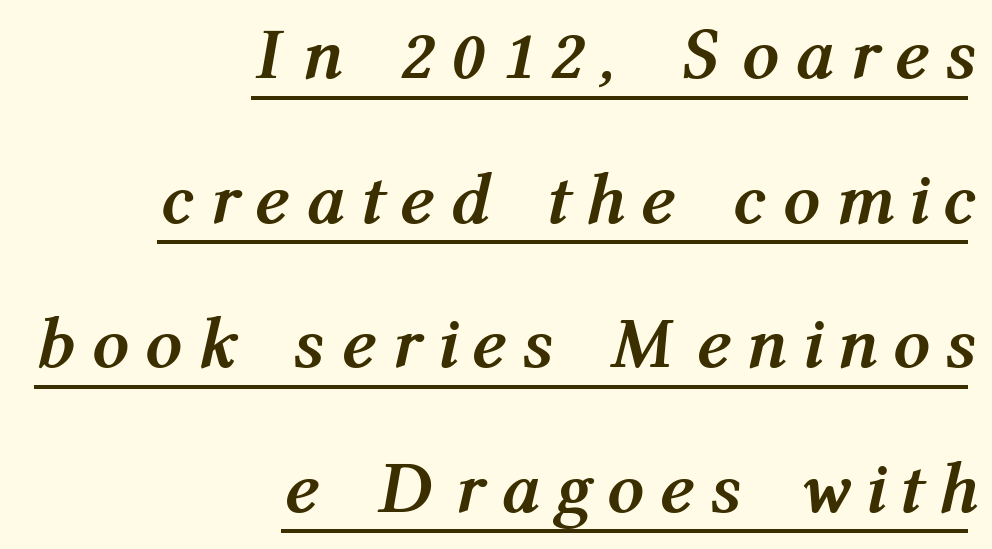
On the weight axis this lands at bold, roughly 700. Character widths vary here, with narrow letters taking less room than wide ones. These lines have a slow, spaced-out rhythm from letter to letter. Typeset ragged left — the right edge is the straight one.
